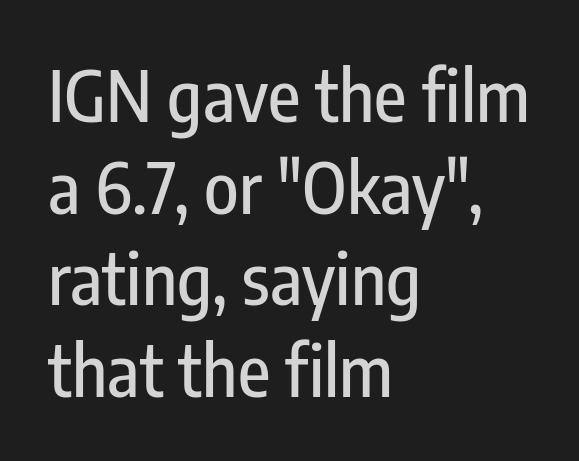
Each row of text sits above clean, open space. Notice how the passage keeps a crisp vertical edge on the left only. When letters stand straight like this, we call the style roman or upright. The type family on display is of the sans-serif kind. Standard letterfit; no display-style spreading of the glyphs.
